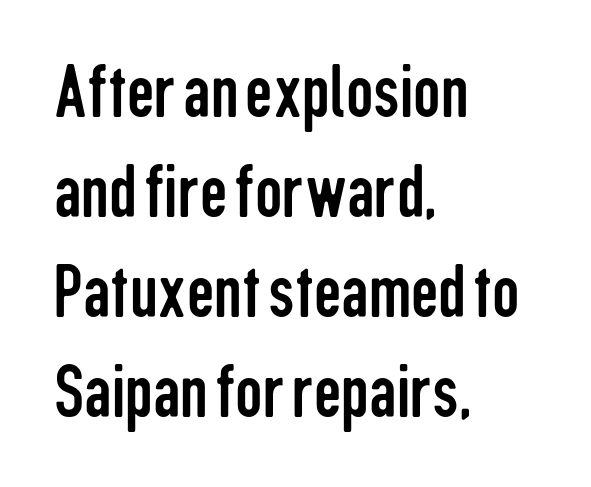
The image shows 77 px regular-weight, condensed sans-serif type, upright; set left-aligned, normal line spacing (1.3x), normal letter spacing, not underlined; low stroke contrast and a medium x-height.
